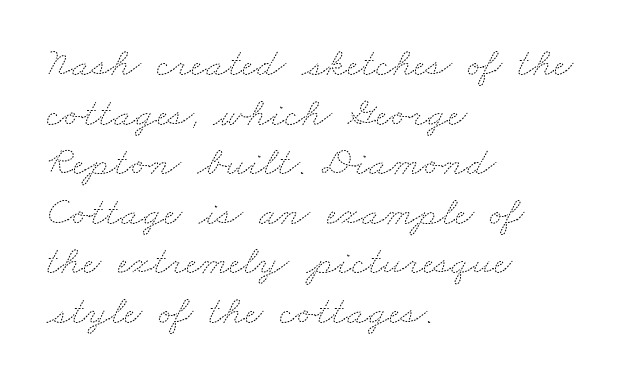
The image shows 41 px thin, wide type; set left-aligned, line spacing 1.21x, normal letter spacing, not underlined; medium stroke contrast and a small x-height.
